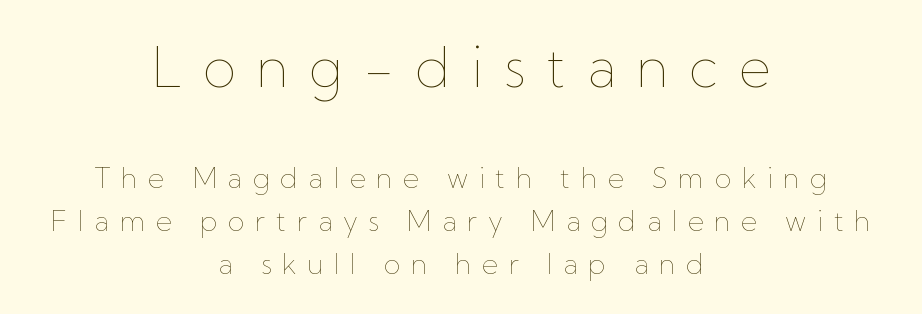
The vertical gap from one line to the next is medium. Each line is balanced around a shared central axis. Reading top to bottom, the characters get smaller at the block break. The passage shown is typed in a proportional face where columns would drift. Compared with typical body copy, the letter spacing here is much looser. Has an underline been added? It has not.
